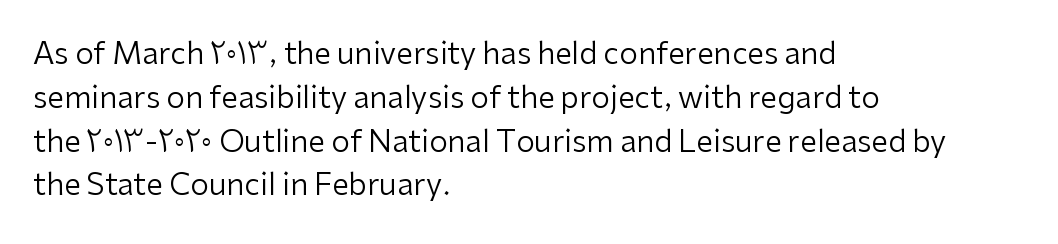
The lines are quadded left. The letters advance in unequal steps, a hallmark of proportional type. Tracking value appears to be zero — textbook default spacing. Compared with a typical body face, this is equally light or lighter still. Tall strokes in this sample are plumb rather than angled.
